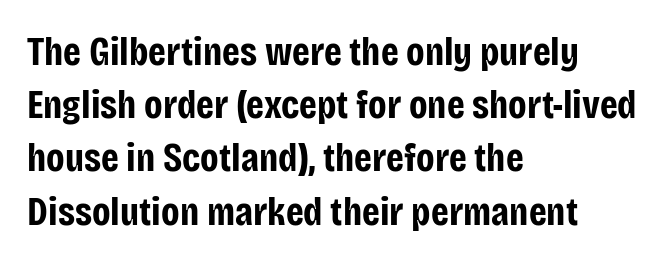
{"serif": "no", "italic": "no", "bold": "yes", "weight": "bold", "width": "condensed", "stroke_contrast": "low", "x_height": "large", "monospaced": "no", "underline": "no", "align": "left", "line_spacing": "normal", "line_spacing_ratio": 1.33, "letter_spacing": "normal", "letter_spacing_em": 0.0, "glyph_px": 40}
